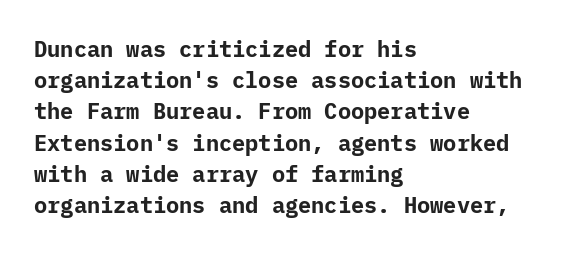
In CSS terms this would be text-align: left. Baseline-to-baseline distance is the conventional proportion of letter height. Notice how the stems are strictly vertical — no italics here. The space beneath each line is pristine and unruled. Spacing between characters is what you'd get straight out of the box. The passage shown is emphatically bold.
